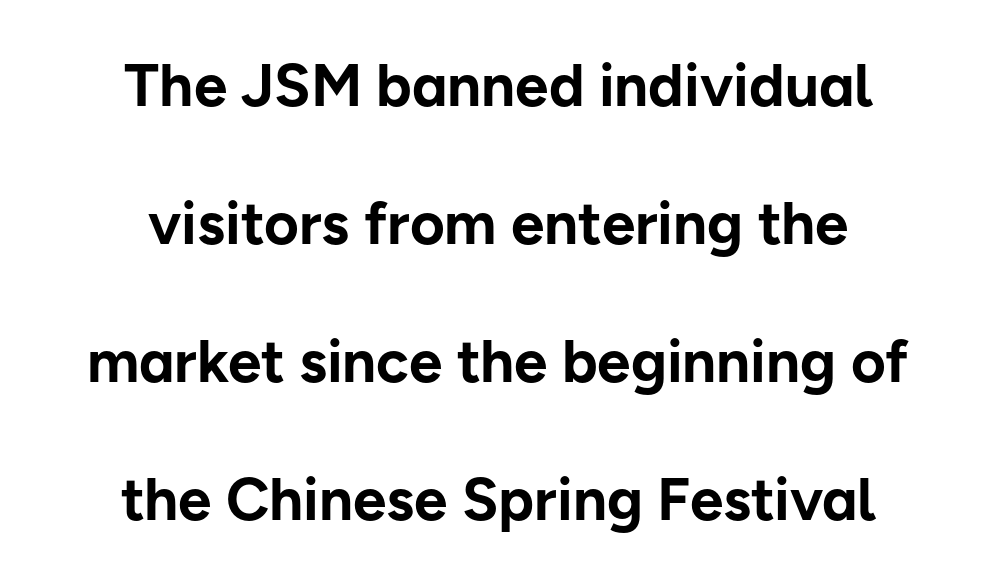
The image shows 60 px bold sans-serif type, upright; set centered, loose line spacing (2.3x), normal letter spacing, not underlined; low stroke contrast and a medium x-height.
